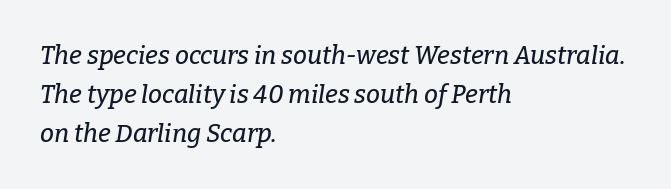
Q: Is the text italic (slanted)? A: Yes, it leans right by about 9 degrees.
Q: Is the text underlined? A: No.
Q: How is the paragraph aligned? A: Left-aligned.
Q: Is the spacing between letters normal or unusually wide? A: Normal.
Q: Is the spacing between lines tight, normal or loose? A: Normal.
